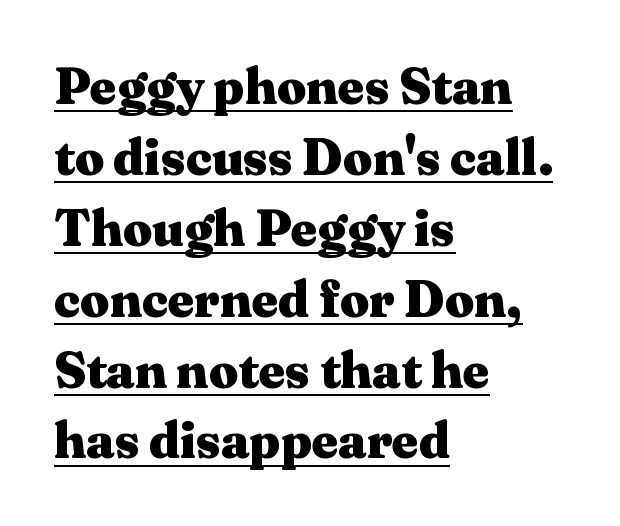
Q: Is the text bold? A: Yes.
Q: Is the text italic (slanted)? A: No, it is upright.
Q: Is the typeface a serif or a sans-serif typeface? A: Serif.
Q: Is the text underlined? A: Yes.
Q: How is the paragraph aligned? A: Left-aligned.
Q: Is the spacing between letters normal or unusually wide? A: Normal.
Q: Is the spacing between lines tight, normal or loose? A: Normal.
Q: Width (condensed, normal, or wide)? A: Wide.
Q: Stroke contrast? A: Medium.
Q: x-height? A: Medium.
Q: Monospaced? A: No.
